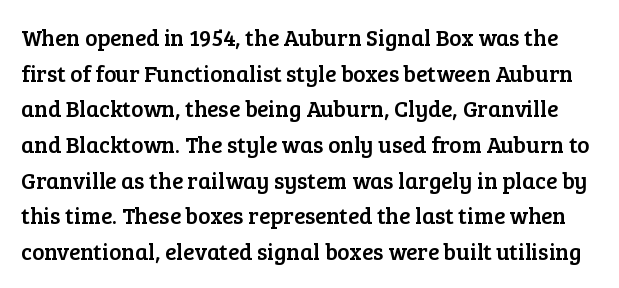
These lines sit exactly where default settings would place them. Letters rest on an invisible, unmarked baseline. When letters stand straight like this, we call the style roman or upright. No extra tracking has been applied to these lines.
